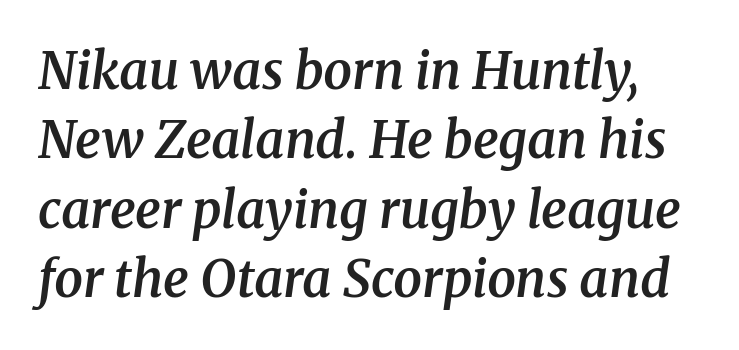
The image shows 51 px semibold serif type, italic (leaning right); set normal line spacing (1.36x), normal letter spacing, not underlined; medium stroke contrast and a medium x-height.
